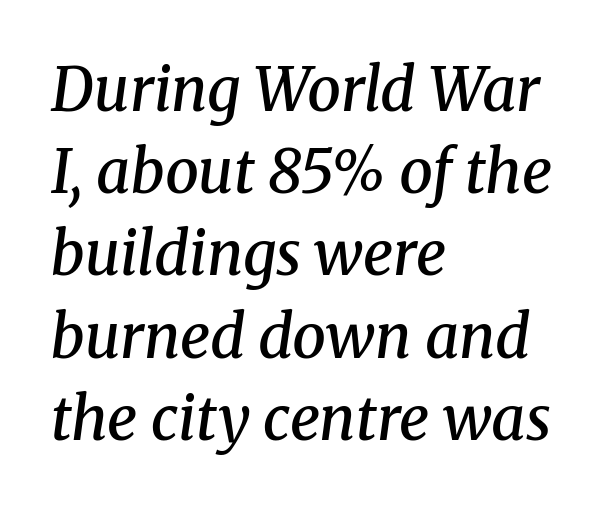
The image shows 60 px semibold serif type, italic (leaning right); set left-aligned, normal line spacing (1.37x), normal letter spacing, not underlined; medium stroke contrast and a medium x-height.
